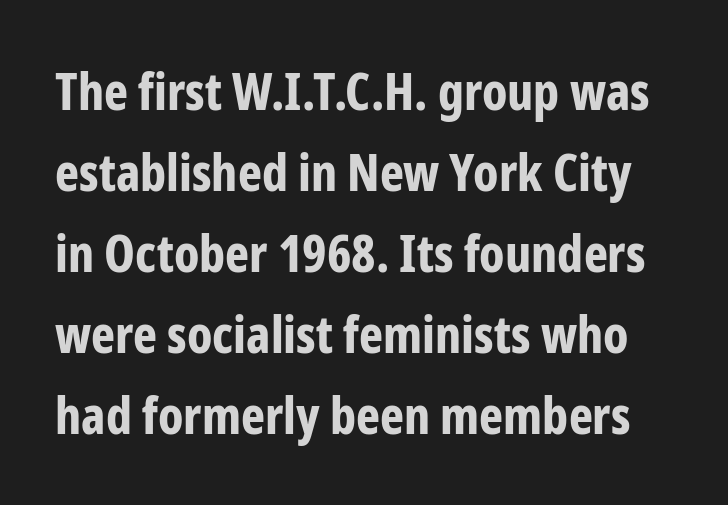
What's the leading like? Ordinary, nothing unusual. Look at the tracking — it's just the regular setting, nothing added. Varying glyph widths throughout — classic text-font behaviour. Designer's note — italics off, roman on.
